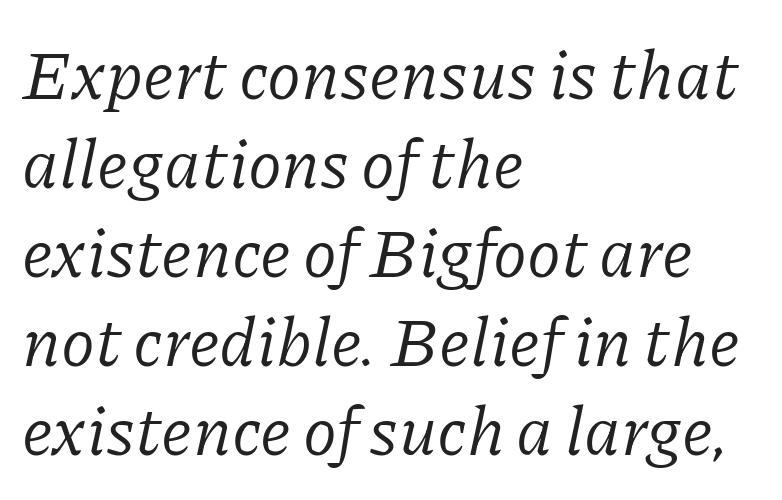
Q: Is the text bold? A: No.
Q: Is the text italic (slanted)? A: Yes, it leans right by about 11 degrees.
Q: Is the typeface a serif or a sans-serif typeface? A: Serif.
Q: Is the text underlined? A: No.
Q: How is the paragraph aligned? A: Left-aligned.
Q: Is the spacing between letters normal or unusually wide? A: Normal.
Q: Is the spacing between lines tight, normal or loose? A: Normal.
Q: Width (condensed, normal, or wide)? A: Normal.
Q: Stroke contrast? A: Low.
Q: x-height? A: Medium.
Q: Monospaced? A: No.
